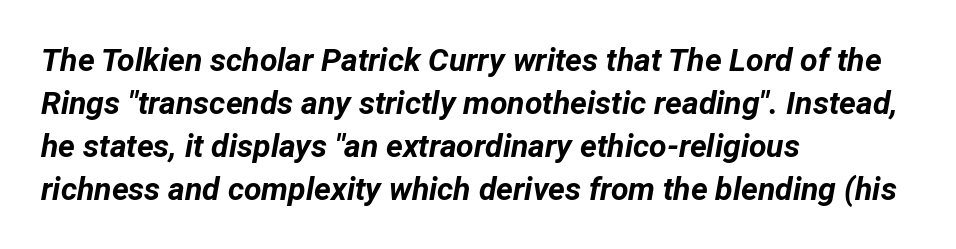
Summary of weight: heavy, a full bold. Emphasis-style slanted type is in use. One glance says typical: line gaps are just what's usual. No word sits above an underline. Think of a printed novel: that variable character pitch is what you see here.
